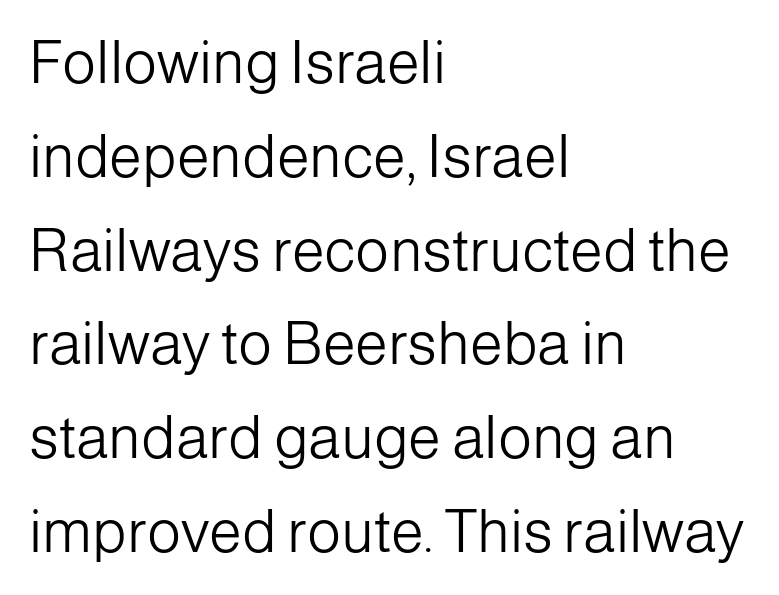
The image shows 59 px light sans-serif type, upright; set left-aligned, normal line spacing (1.59x), normal letter spacing, not underlined; low stroke contrast and a medium x-height.
